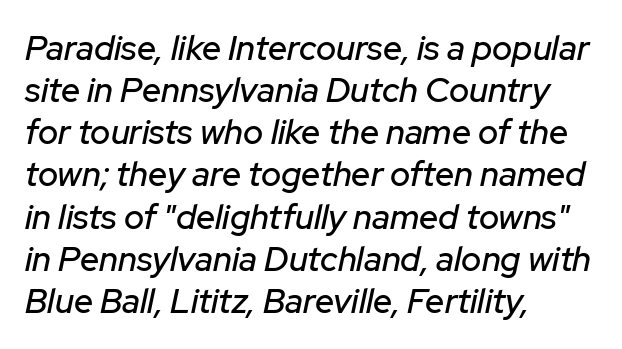
Glance below the letters and you will spot only blank space. Spacing between characters is what you'd get straight out of the box. These lines are set flush left with a ragged right edge. This sample has the flowing, uneven cadence of proportional lettering. Is the type slanted? Yes — the strokes lean at a clear angle.
